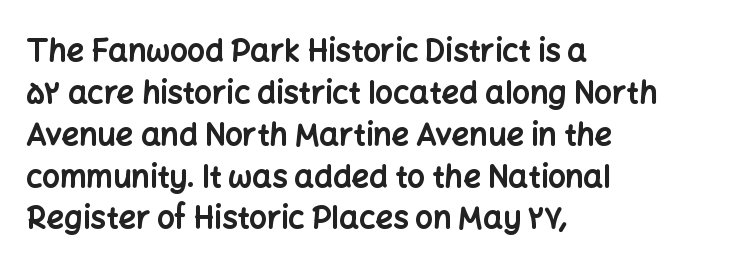
Q: Is the text bold? A: Yes.
Q: Is the text italic (slanted)? A: No, it is upright.
Q: Is the typeface a serif or a sans-serif typeface? A: Sans-serif.
Q: Is the text underlined? A: No.
Q: How is the paragraph aligned? A: Left-aligned.
Q: Is the spacing between letters normal or unusually wide? A: Normal.
Q: Is the spacing between lines tight, normal or loose? A: Normal.
Q: Width (condensed, normal, or wide)? A: Normal.
Q: Stroke contrast? A: Low.
Q: x-height? A: Medium.
Q: Monospaced? A: No.
